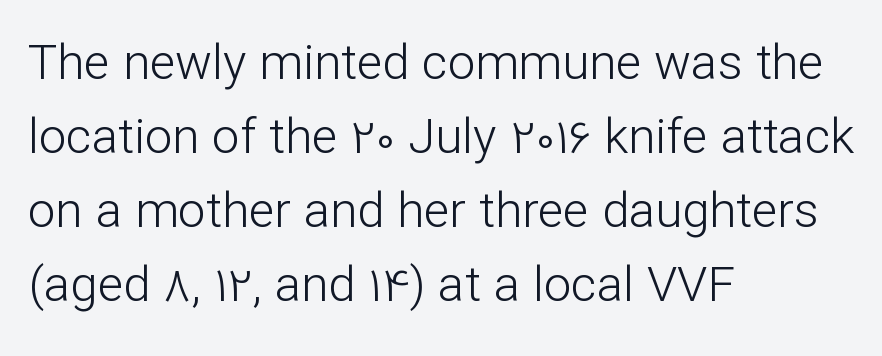
The image shows 49 px light sans-serif type, upright; set left-aligned, normal line spacing (1.51x), normal letter spacing, not underlined; low stroke contrast and a medium x-height.
